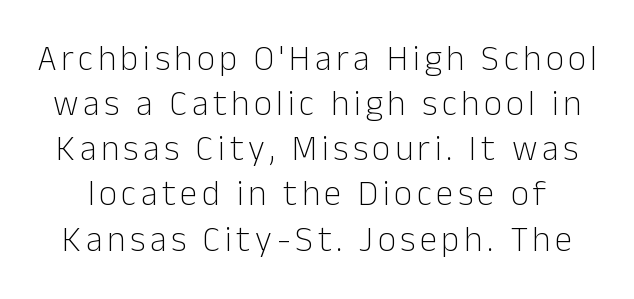
The space directly below the letters is spotless. The face used here is a sans, in the tradition of grotesques and geometrics. Compared with a typical body face, this is equally light or lighter still. Designer's note — italics off, roman on. Summary of vertical rhythm: regular, with standard interline spacing. Do the characters align in a grid? No, the font is proportional.
